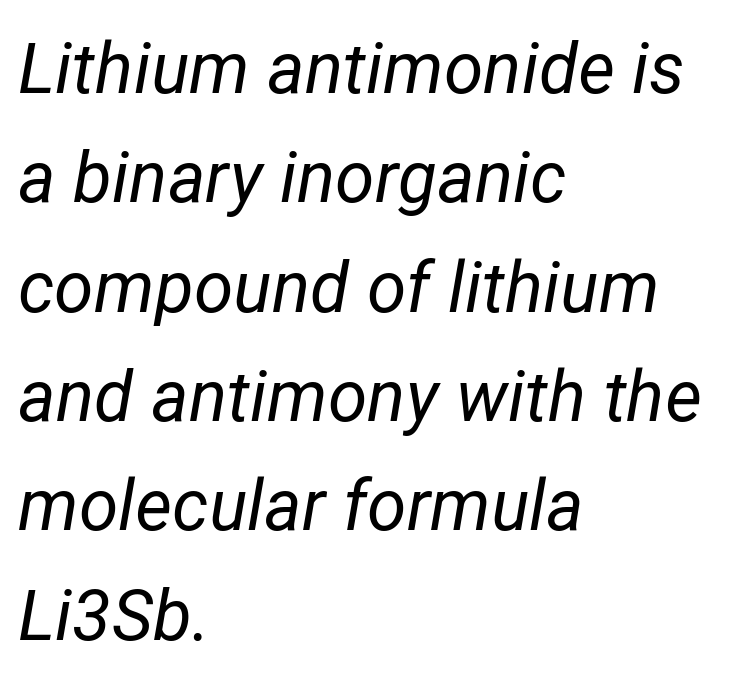
Q: Is the text bold? A: No.
Q: Is the text italic (slanted)? A: Yes, it leans right by about 12 degrees.
Q: Is the text underlined? A: No.
Q: How is the paragraph aligned? A: Left-aligned.
Q: Is the spacing between letters normal or unusually wide? A: Normal.
Q: Is the spacing between lines tight, normal or loose? A: Normal.
Q: Width (condensed, normal, or wide)? A: Normal.
Q: Stroke contrast? A: Low.
Q: x-height? A: Medium.
Q: Monospaced? A: No.
